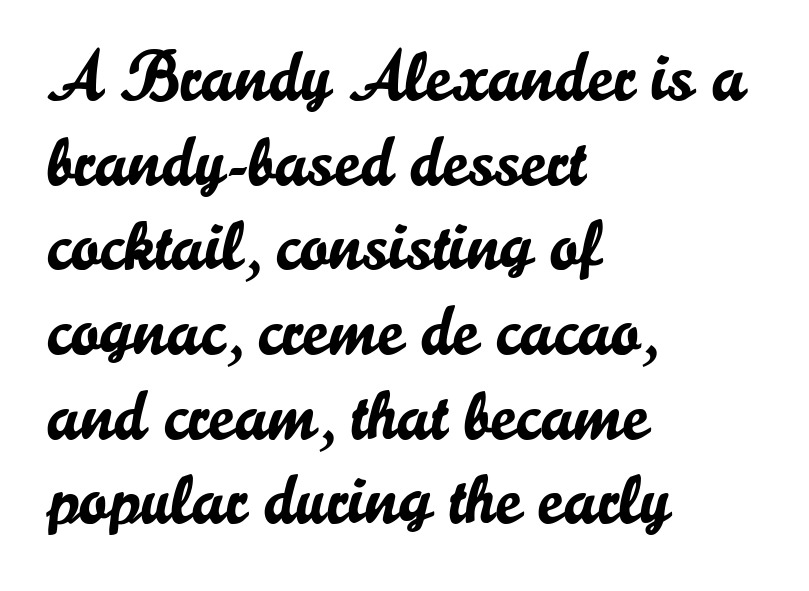
Q: Is the text italic (slanted)? A: Yes.
Q: Is the typeface a serif or a sans-serif typeface? A: Sans-serif.
Q: Is the text underlined? A: No.
Q: How is the paragraph aligned? A: Left-aligned.
Q: Is the spacing between letters normal or unusually wide? A: Normal.
Q: Width (condensed, normal, or wide)? A: Normal.
Q: Stroke contrast? A: Low.
Q: x-height? A: Small.
Q: Monospaced? A: No.
